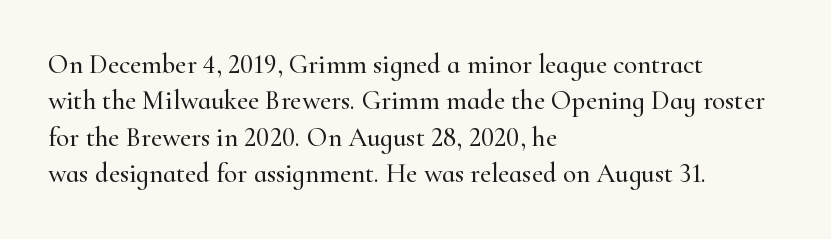
Q: Is the text italic (slanted)? A: No, it is upright.
Q: Is the text underlined? A: No.
Q: How is the paragraph aligned? A: Left-aligned.
Q: Is the spacing between letters normal or unusually wide? A: Normal.
Q: Is the spacing between lines tight, normal or loose? A: Normal.
